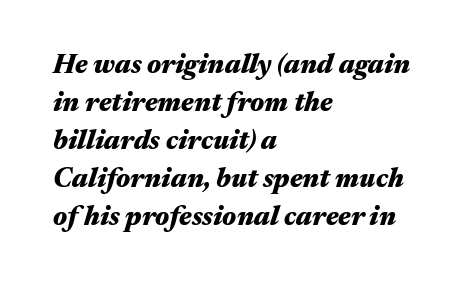
Q: Is the text bold? A: Yes.
Q: Is the text italic (slanted)? A: Yes, it leans right by about 17 degrees.
Q: Is the text underlined? A: No.
Q: How is the paragraph aligned? A: Left-aligned.
Q: Is the spacing between letters normal or unusually wide? A: Normal.
Q: Is the spacing between lines tight, normal or loose? A: Normal.
